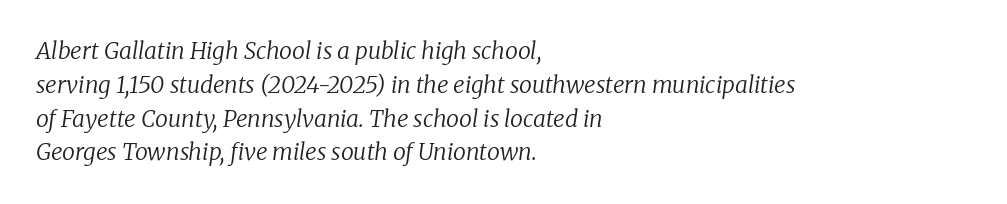
Anything drawn beneath the words? Only blank space. The rendering applies a slant to the glyphs. This rendering leaves character spacing at its baseline value. The typesetting does not lean heavy: it is not bold. Line starts are locked; line ends wander. Rows of type keep a routine distance in the vertical direction.
